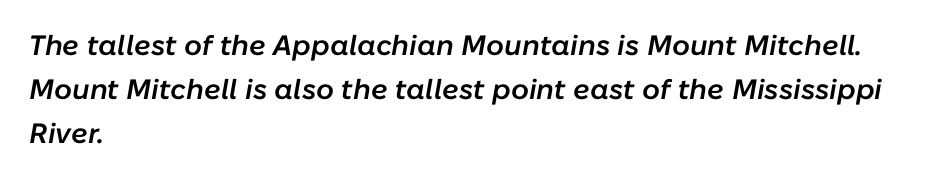
Q: Is the text bold? A: Semi-bold.
Q: Is the text italic (slanted)? A: Yes, it leans right by about 10 degrees.
Q: Is the text underlined? A: No.
Q: How is the paragraph aligned? A: Left-aligned.
Q: Is the spacing between letters normal or unusually wide? A: Normal.
Q: Is the spacing between lines tight, normal or loose? A: Normal.
Q: Width (condensed, normal, or wide)? A: Normal.
Q: Stroke contrast? A: Low.
Q: x-height? A: Medium.
Q: Monospaced? A: No.
